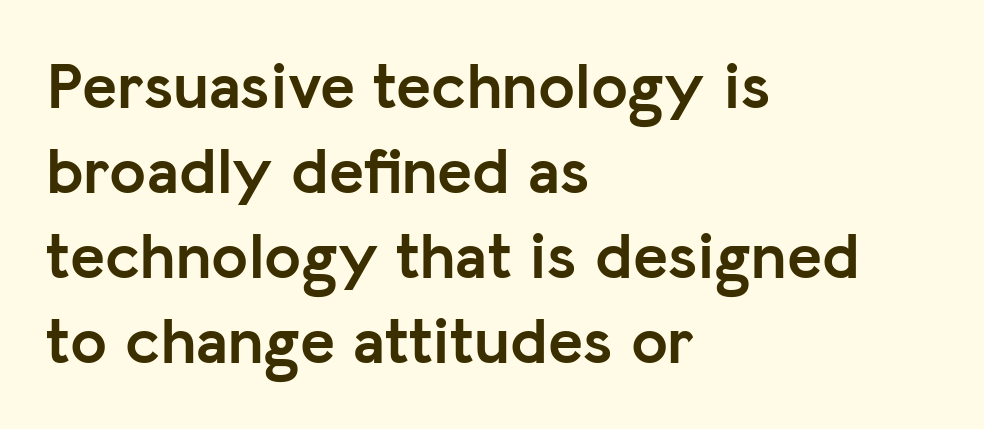
I'd call this a sans setting — the letters go barefoot. The space directly below the letters is spotless. The rag falls on the right side of this text block. Compared with typical body copy, the letter spacing here is the same. The passage shown is emphatically bold. Think of a printed novel: that variable character pitch is what you see here.
